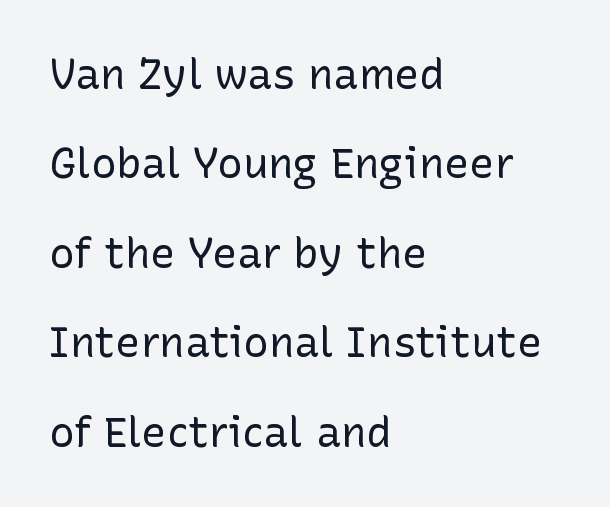
Q: Is the text bold? A: No.
Q: Is the text italic (slanted)? A: No, it is upright.
Q: Is the typeface a serif or a sans-serif typeface? A: Sans-serif.
Q: Is the text underlined? A: No.
Q: How is the paragraph aligned? A: Left-aligned.
Q: Is the spacing between letters normal or unusually wide? A: Normal.
Q: Is the spacing between lines tight, normal or loose? A: Loose.
Q: Width (condensed, normal, or wide)? A: Normal.
Q: Stroke contrast? A: Low.
Q: x-height? A: Medium.
Q: Monospaced? A: No.
